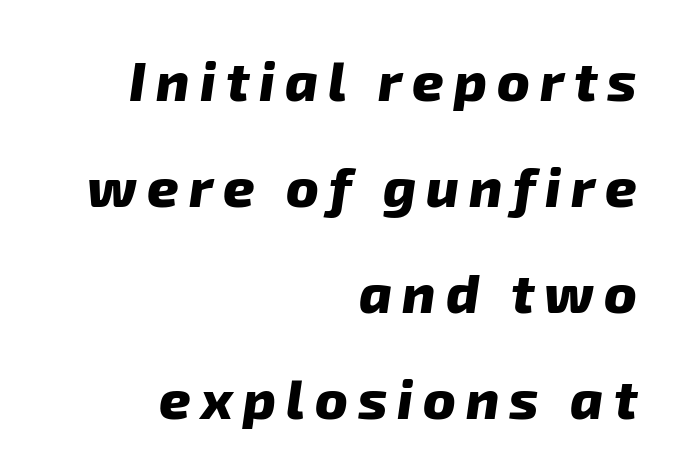
Q: Is the text bold? A: Yes.
Q: Is the typeface a serif or a sans-serif typeface? A: Sans-serif.
Q: Is the text underlined? A: No.
Q: How is the paragraph aligned? A: Right-aligned.
Q: Is the spacing between lines tight, normal or loose? A: Loose.
Q: Width (condensed, normal, or wide)? A: Normal.
Q: Stroke contrast? A: Low.
Q: x-height? A: Medium.
Q: Monospaced? A: No.
